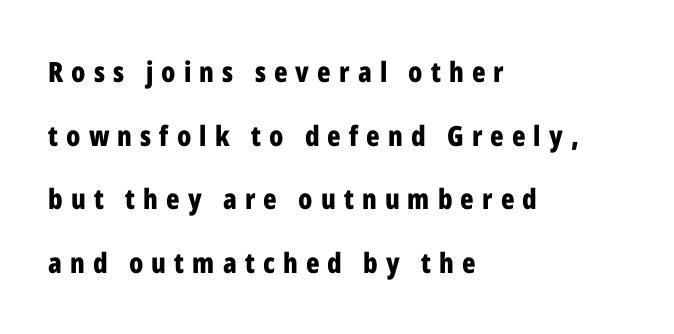
The image shows 28 px bold, condensed sans-serif type, upright; set left-aligned, loose line spacing (2.27x), unusually wide letter spacing (+0.29 em), not underlined; low stroke contrast and a medium x-height.
